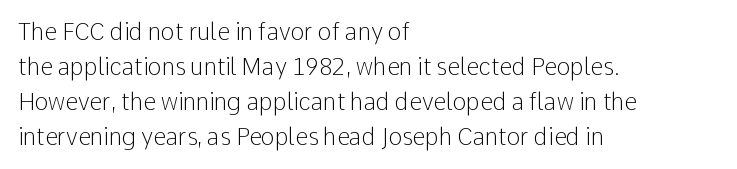
{"italic": "no", "bold": "no", "underline": "no", "align": "left", "line_spacing": "normal", "line_spacing_ratio": 1.52, "letter_spacing": "normal", "letter_spacing_em": 0.0, "glyph_px": 23}
